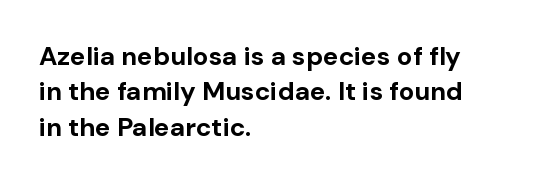
Q: Is the text bold? A: Yes.
Q: Is the text italic (slanted)? A: No, it is upright.
Q: Is the text underlined? A: No.
Q: How is the paragraph aligned? A: Left-aligned.
Q: Is the spacing between letters normal or unusually wide? A: Normal.
Q: Is the spacing between lines tight, normal or loose? A: Normal.
